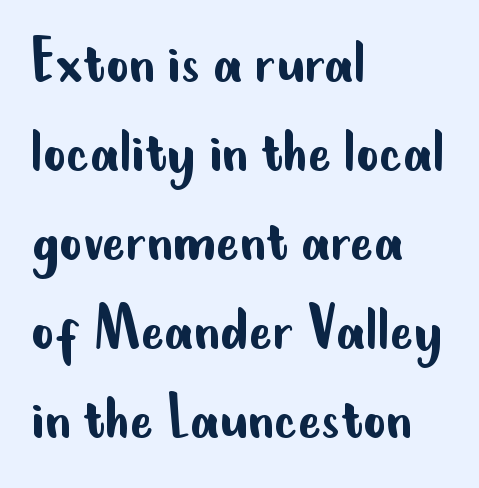
Does extra space separate the letters? No, they use regular spacing. This reads as an unemphasized weight, regular at the heaviest. Lines of text with bare space underneath. Notice how the stems are strictly vertical — no italics here. One glance says typical: line gaps are just what's usual. These lines are set flush left with a ragged right edge.
